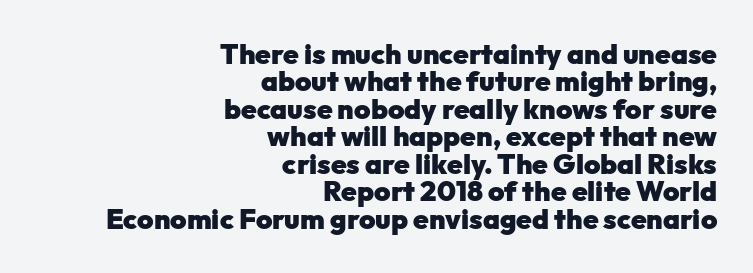
The image shows 28 px heavy sans-serif type, upright; set right-aligned, tight line spacing (0.98x), normal letter spacing, not underlined; low stroke contrast and a medium x-height.
